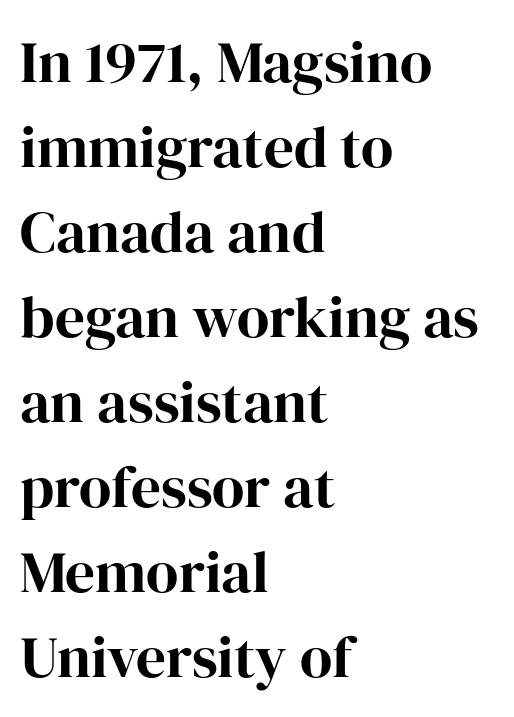
Q: Is the text bold? A: Yes.
Q: Is the text italic (slanted)? A: No, it is upright.
Q: Is the typeface a serif or a sans-serif typeface? A: Serif.
Q: Is the text underlined? A: No.
Q: How is the paragraph aligned? A: Left-aligned.
Q: Is the spacing between letters normal or unusually wide? A: Normal.
Q: Is the spacing between lines tight, normal or loose? A: Normal.
Q: Width (condensed, normal, or wide)? A: Normal.
Q: Stroke contrast? A: High.
Q: x-height? A: Medium.
Q: Monospaced? A: No.
